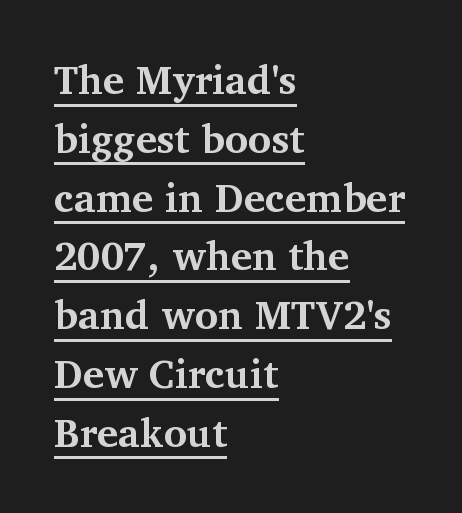
The rendering uses natural spacing where letterforms have individual widths. Line spacing here is normal. The glyphs in this specimen are seriffed. This rendering uses left alignment, leaving the right contour irregular. Does the weight exceed regular? Yes, all the way to bold. The typography opts for an upright posture over an oblique one.
